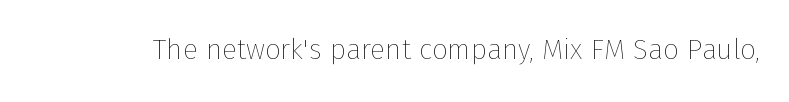
The font sits on the lighter half of the weight spectrum, regular included. The letters sit at their default tracking, neither squeezed nor spread. Think of a printed novel: that variable character pitch is what you see here. The string is rendered with underlining switched off.
